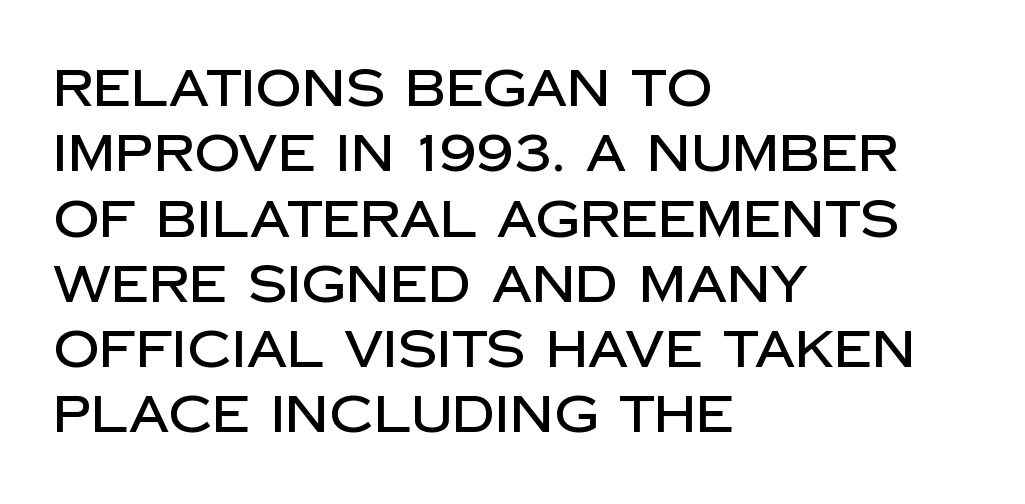
The type is set solid horizontally, with unmodified tracking. The passage shown is typed in a proportional face where columns would drift. The rendering anchors every line to the left-hand side. Compared with typical paragraphs, the rows here are spaced about the same. This is the regular roman posture of the typeface.
